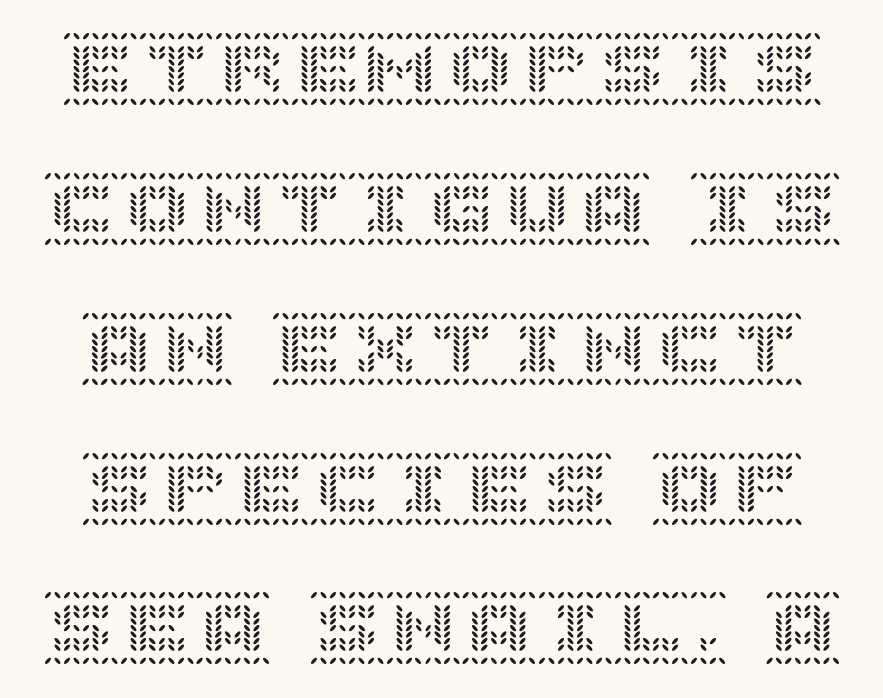
The image shows 76 px text type, upright; set line spacing 1.84x, normal letter spacing, not underlined; a large x-height.
